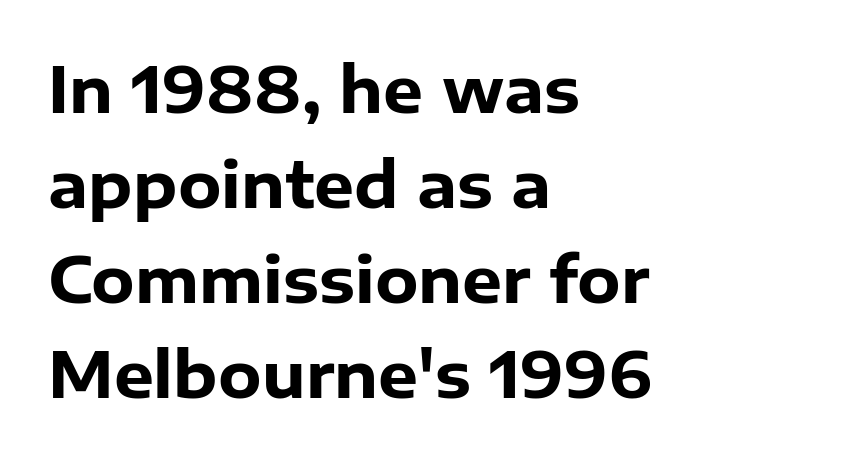
The image shows 63 px heavy sans-serif type, upright; set left-aligned, normal line spacing (1.51x), normal letter spacing, not underlined; low stroke contrast and a medium x-height.
